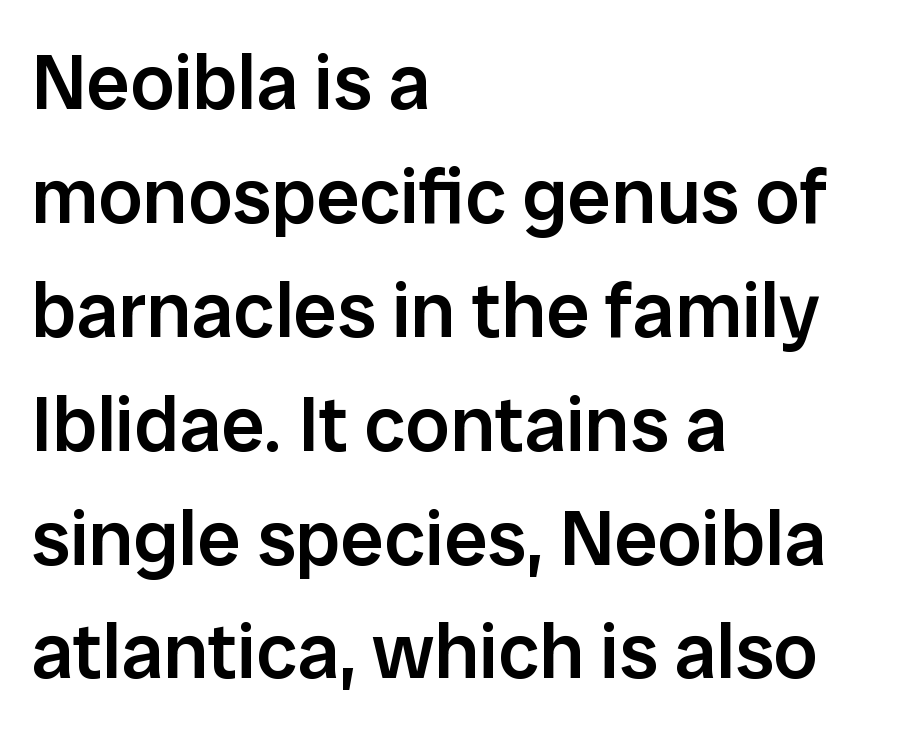
The image shows 78 px semibold sans-serif type, upright; set left-aligned, normal line spacing (1.46x), normal letter spacing, not underlined; low stroke contrast and a medium x-height.
